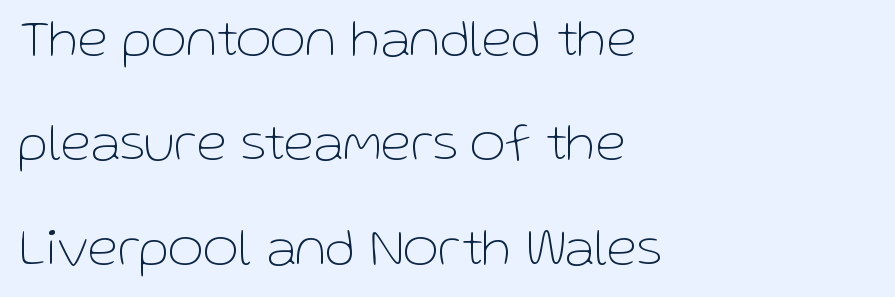
{"serif": "no", "italic": "no", "bold": "no", "weight": "thin", "width": "normal", "stroke_contrast": "low", "x_height": "medium", "monospaced": "no", "underline": "no", "align": "left", "line_spacing": "loose", "line_spacing_ratio": 1.9, "letter_spacing": "normal", "letter_spacing_em": 0.0, "glyph_px": 55}
